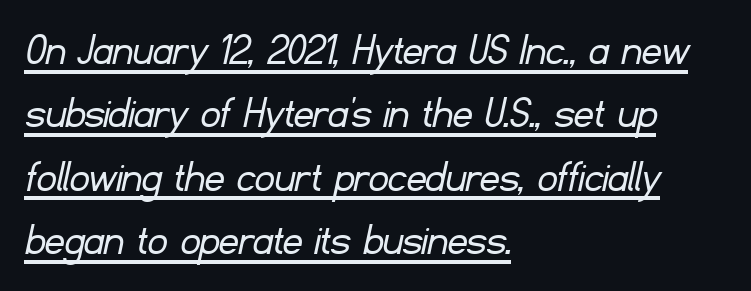
Q: Is the text bold? A: No.
Q: Is the typeface a serif or a sans-serif typeface? A: Sans-serif.
Q: Is the text underlined? A: Yes.
Q: How is the paragraph aligned? A: Left-aligned.
Q: Is the spacing between letters normal or unusually wide? A: Normal.
Q: Is the spacing between lines tight, normal or loose? A: Normal.
Q: Width (condensed, normal, or wide)? A: Normal.
Q: Stroke contrast? A: Low.
Q: x-height? A: Small.
Q: Monospaced? A: No.
